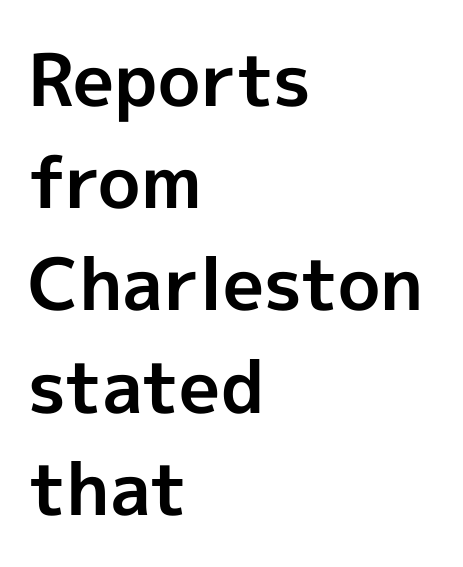
{"serif": "no", "italic": "no", "bold": "yes", "weight": "bold", "width": "normal", "x_height": "medium", "monospaced": "no", "underline": "no", "align": "left", "line_spacing": "normal", "line_spacing_ratio": 1.42, "letter_spacing": "normal", "letter_spacing_em": 0.0, "glyph_px": 72}
